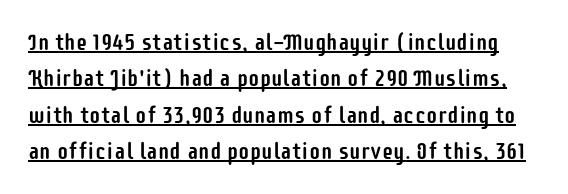
The axis of the letterforms is exactly vertical. The line-height multiplier appears to be the usual default. Nothing unusual about the tracking: characters are spaced as the font intends. You can see a thin bar hugging the bottom of the glyphs.
